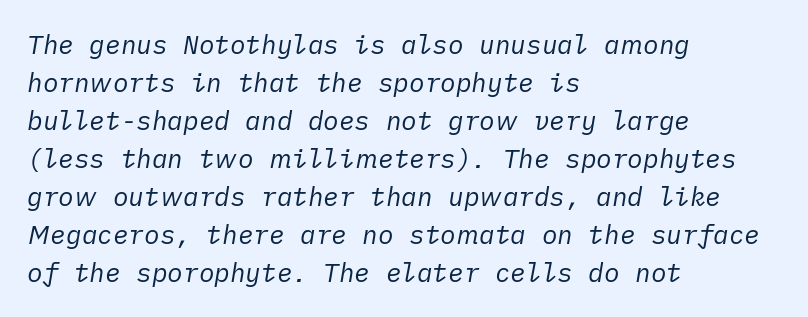
Q: Is the text bold? A: No.
Q: Is the text italic (slanted)? A: Yes, it leans right by about 10 degrees.
Q: Is the text underlined? A: No.
Q: How is the paragraph aligned? A: Left-aligned.
Q: Is the spacing between letters normal or unusually wide? A: Normal.
Q: Is the spacing between lines tight, normal or loose? A: Normal.
